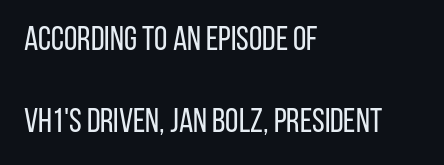
The passage shown is typeset with a sans-serif family. Every row of glyphs begins at an identical x-position on the left. A bare baseline throughout the passage. The passage shown is typed in a proportional face where columns would drift. Style check: upright.
